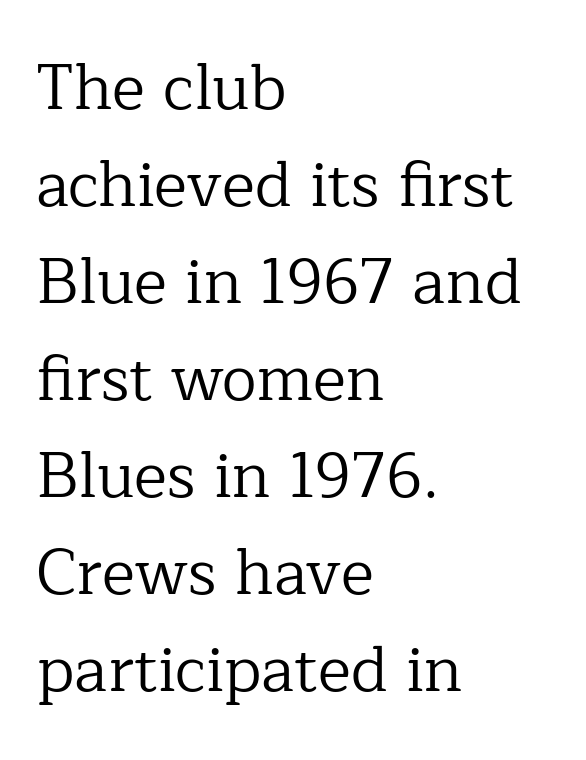
Q: Is the text bold? A: No.
Q: Is the text italic (slanted)? A: No, it is upright.
Q: Is the typeface a serif or a sans-serif typeface? A: Serif.
Q: Is the text underlined? A: No.
Q: How is the paragraph aligned? A: Left-aligned.
Q: Is the spacing between letters normal or unusually wide? A: Normal.
Q: Is the spacing between lines tight, normal or loose? A: Normal.
Q: Width (condensed, normal, or wide)? A: Normal.
Q: Stroke contrast? A: Low.
Q: x-height? A: Medium.
Q: Monospaced? A: No.
